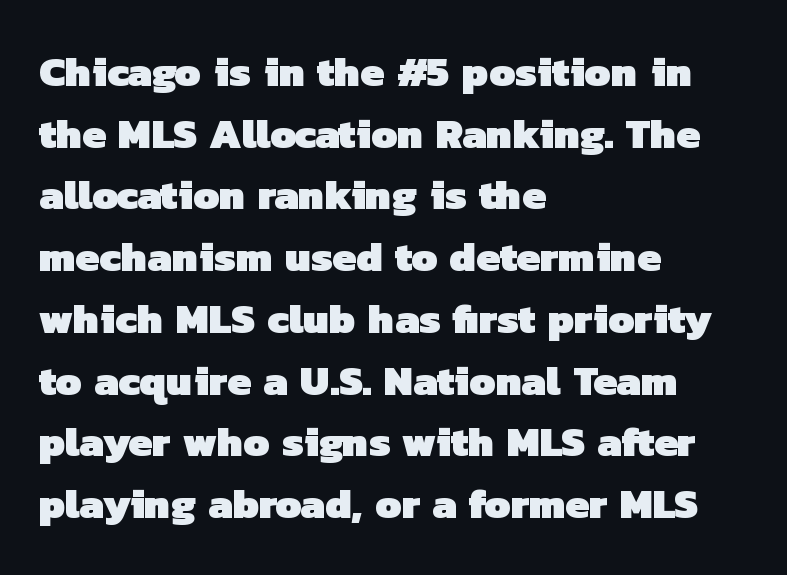
The image shows 42 px heavy sans-serif type; set left-aligned, normal line spacing (1.47x), normal letter spacing, not underlined; low stroke contrast and a medium x-height.
